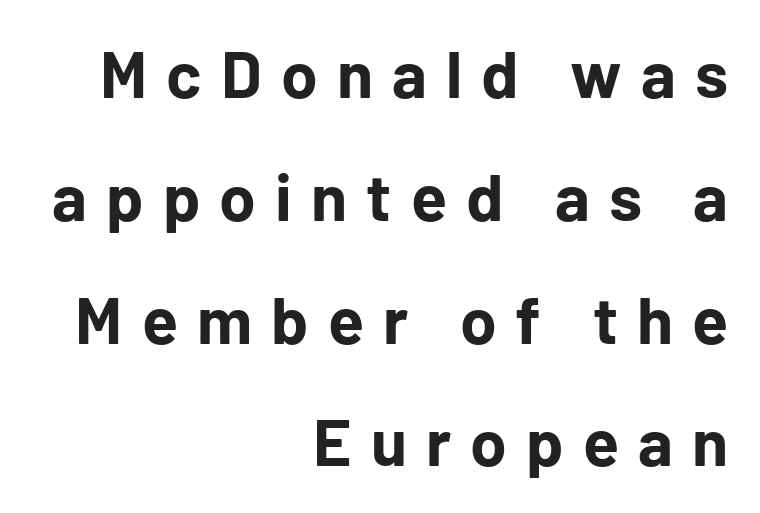
What stands out about the letter spacing? Its width — letters are far apart. Grotesque or geometric, the face here clearly has no serifs. Proportional: the letters do not fall into vertical columns. Clear beneath every line of the passage. Each glyph is drawn with heavy, bold strokes.
